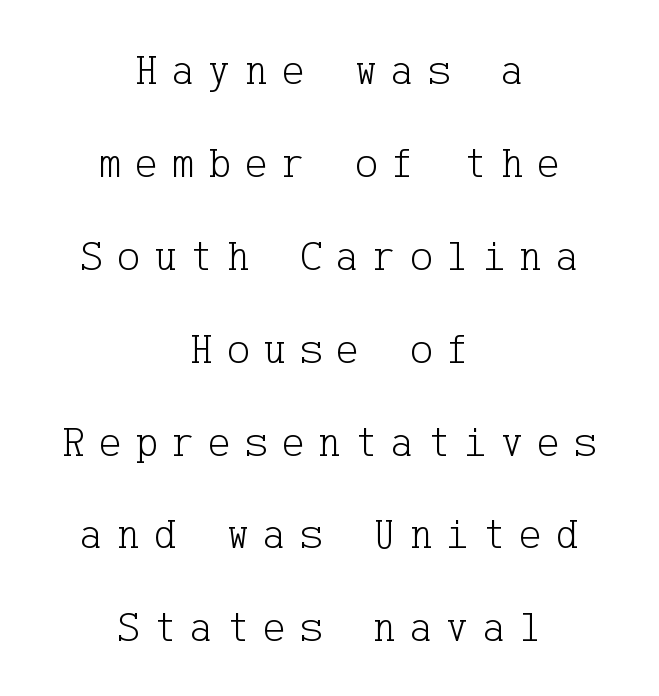
This block would shrink considerably if given ordinary leading; it's expanded now. Stroke mass is kept to a normal reading level or below. What kind of face is this? One with serifs. Does the lettering tilt? It doesn't — this is upright. One-word summary of the alignment: center. You could only call the tracking loose — the letters float apart.
